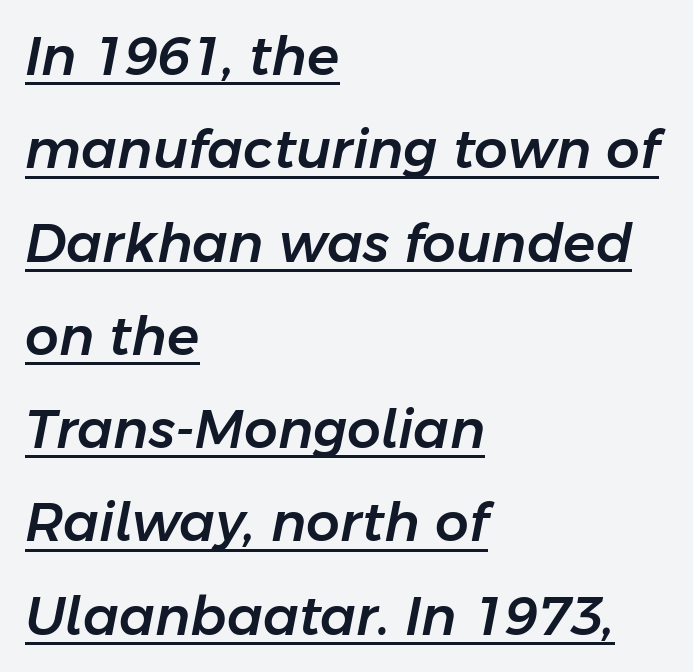
The image shows 53 px text type, italic (leaning right); set left-aligned, line spacing 1.76x, normal letter spacing, underlined; low stroke contrast and a medium x-height.
